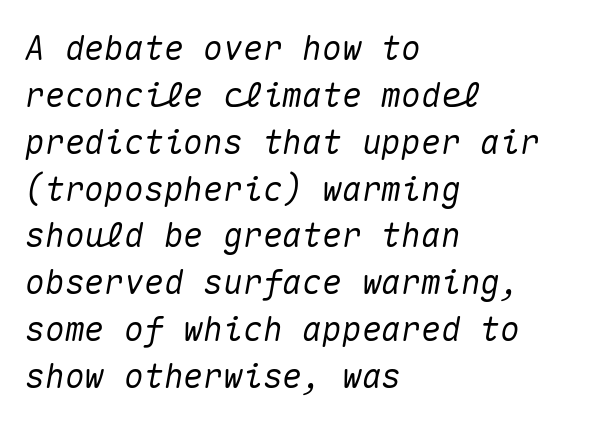
{"italic": "yes", "lean": "right", "slant_degrees": 10, "width": "normal", "stroke_contrast": "medium", "x_height": "medium", "monospaced": "yes", "underline": "no", "align": "left", "line_spacing": "normal", "line_spacing_ratio": 1.42, "letter_spacing": "normal", "letter_spacing_em": 0.0, "glyph_px": 33}
